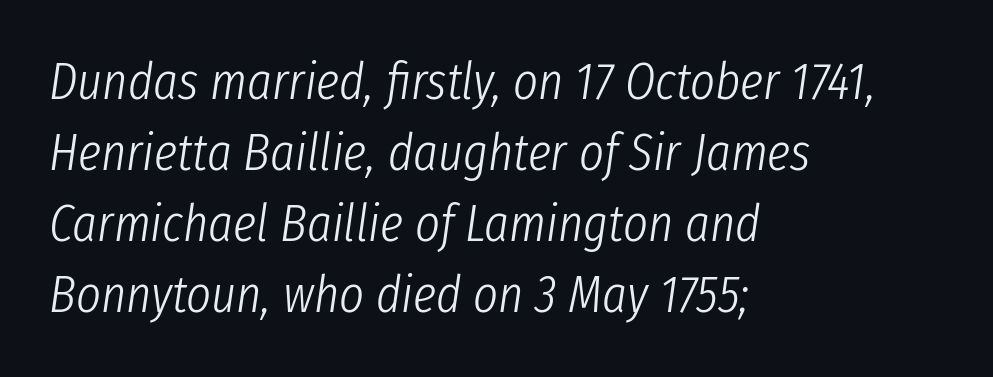
Q: Is the text bold? A: No.
Q: Is the text italic (slanted)? A: Yes, it leans right by about 8 degrees.
Q: Is the text underlined? A: No.
Q: How is the paragraph aligned? A: Left-aligned.
Q: Is the spacing between letters normal or unusually wide? A: Normal.
Q: Is the spacing between lines tight, normal or loose? A: Normal.
Q: Width (condensed, normal, or wide)? A: Condensed.
Q: Stroke contrast? A: Low.
Q: x-height? A: Medium.
Q: Monospaced? A: No.
